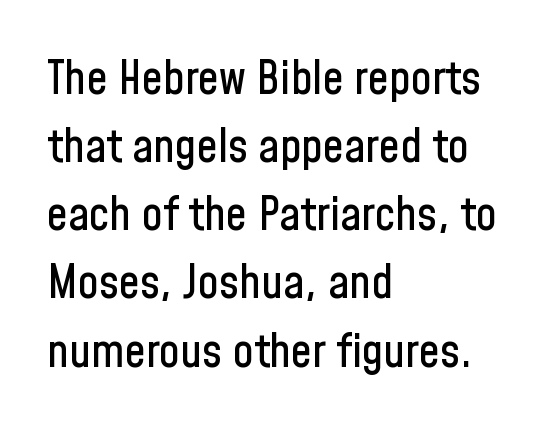
{"serif": "no", "italic": "no", "width": "condensed", "stroke_contrast": "low", "x_height": "medium", "monospaced": "no", "underline": "no", "align": "left", "line_spacing": "normal", "line_spacing_ratio": 1.45, "letter_spacing": "normal", "letter_spacing_em": 0.0, "glyph_px": 47}
